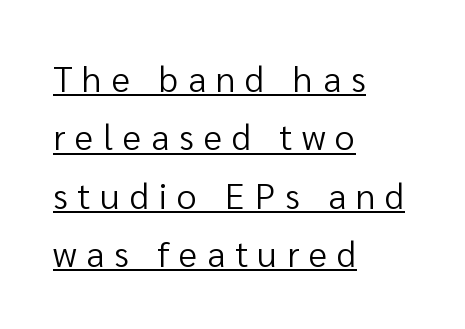
Q: Is the text bold? A: No.
Q: Is the text italic (slanted)? A: No, it is upright.
Q: Is the typeface a serif or a sans-serif typeface? A: Sans-serif.
Q: Is the text underlined? A: Yes.
Q: How is the paragraph aligned? A: Left-aligned.
Q: Is the spacing between letters normal or unusually wide? A: Unusually wide.
Q: Is the spacing between lines tight, normal or loose? A: Normal.
Q: Width (condensed, normal, or wide)? A: Normal.
Q: Stroke contrast? A: Low.
Q: x-height? A: Medium.
Q: Monospaced? A: No.
